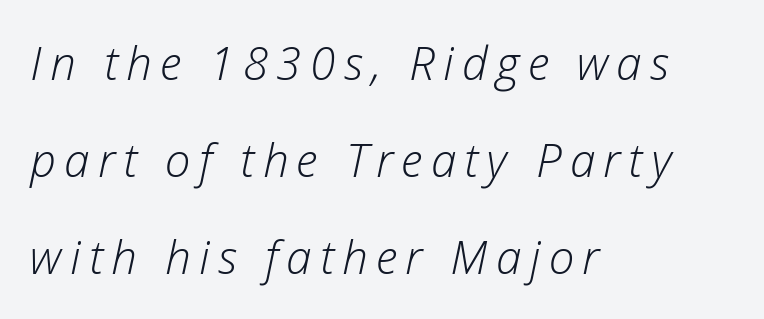
Q: Is the text bold? A: No.
Q: Is the text italic (slanted)? A: Yes, it leans right by about 12 degrees.
Q: Is the text underlined? A: No.
Q: How is the paragraph aligned? A: Left-aligned.
Q: Is the spacing between lines tight, normal or loose? A: Loose.
Q: Width (condensed, normal, or wide)? A: Normal.
Q: Stroke contrast? A: Low.
Q: x-height? A: Medium.
Q: Monospaced? A: No.
